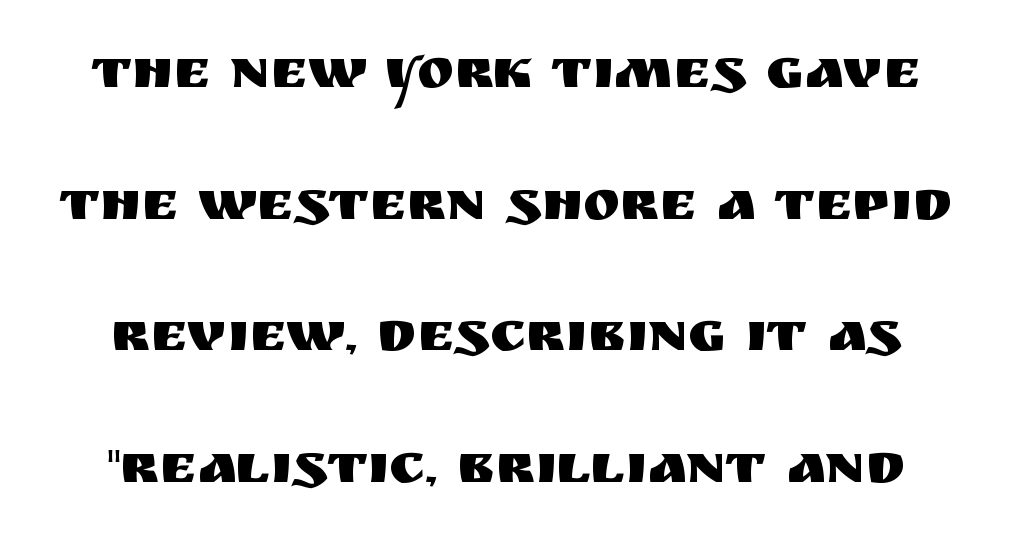
These lines stand farther apart than default settings would place them. The letterforms sit shoulder to shoulder at normal distance. Posture: vertical. Note: no serifs on the glyphs.
